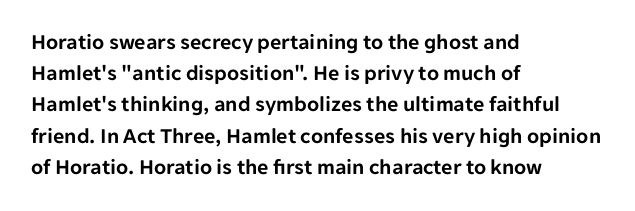
Q: Is the text italic (slanted)? A: No, it is upright.
Q: Is the text underlined? A: No.
Q: How is the paragraph aligned? A: Left-aligned.
Q: Is the spacing between letters normal or unusually wide? A: Normal.
Q: Is the spacing between lines tight, normal or loose? A: Normal.
